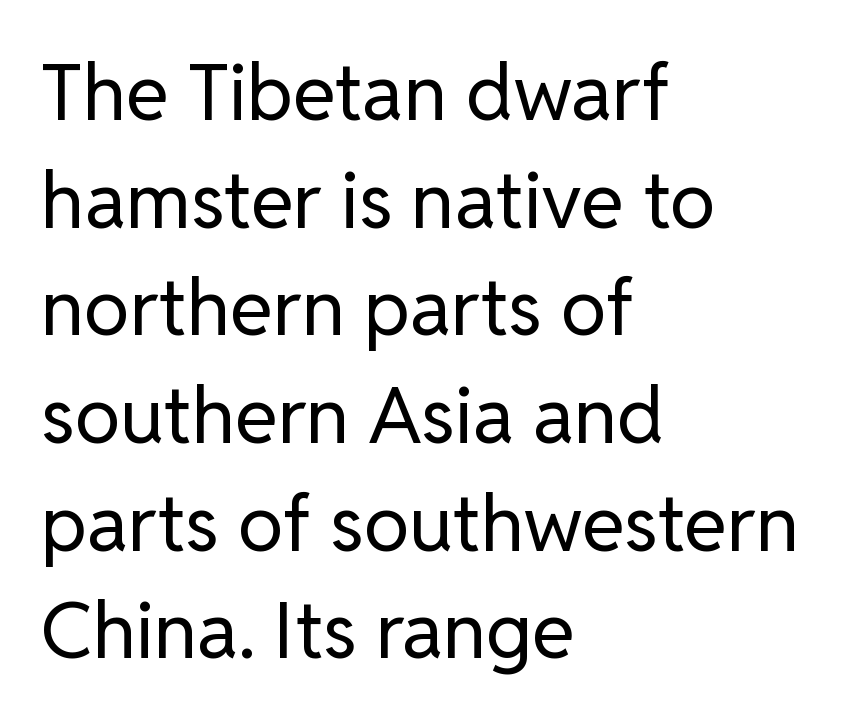
You could not count columns in this text — the font is proportionally spaced. This sample uses an upright cut, with every glyph sitting square on the baseline. Check the space under the baseline: it is left empty. All the whitespace from short lines collects on the right. Characters follow at the spacing the type designer built in.
